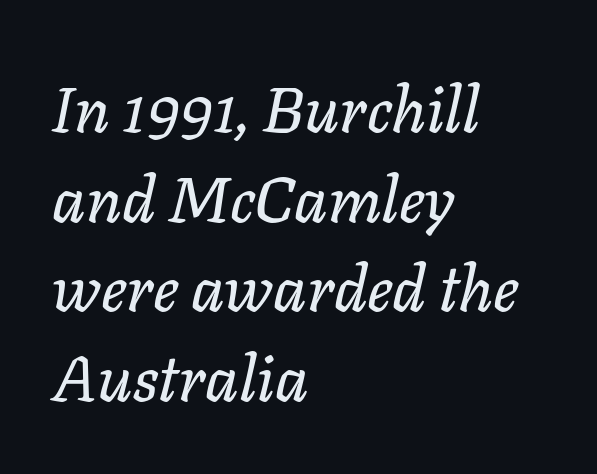
Q: Is the text italic (slanted)? A: Yes, it leans right by about 11 degrees.
Q: Is the text underlined? A: No.
Q: How is the paragraph aligned? A: Left-aligned.
Q: Is the spacing between letters normal or unusually wide? A: Normal.
Q: Is the spacing between lines tight, normal or loose? A: Normal.
Q: Width (condensed, normal, or wide)? A: Normal.
Q: Stroke contrast? A: Low.
Q: x-height? A: Medium.
Q: Monospaced? A: No.
